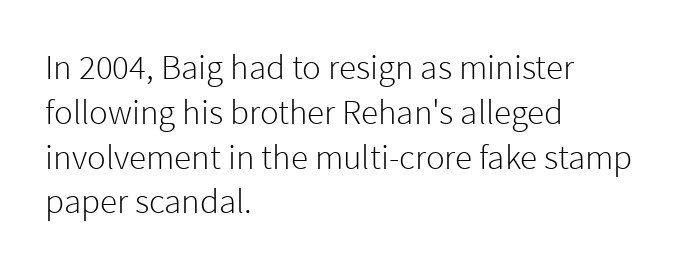
Q: Is the text bold? A: No.
Q: Is the text italic (slanted)? A: No, it is upright.
Q: Is the typeface a serif or a sans-serif typeface? A: Sans-serif.
Q: Is the text underlined? A: No.
Q: How is the paragraph aligned? A: Left-aligned.
Q: Is the spacing between letters normal or unusually wide? A: Normal.
Q: Is the spacing between lines tight, normal or loose? A: Normal.
Q: Width (condensed, normal, or wide)? A: Normal.
Q: Stroke contrast? A: Low.
Q: x-height? A: Medium.
Q: Monospaced? A: No.
